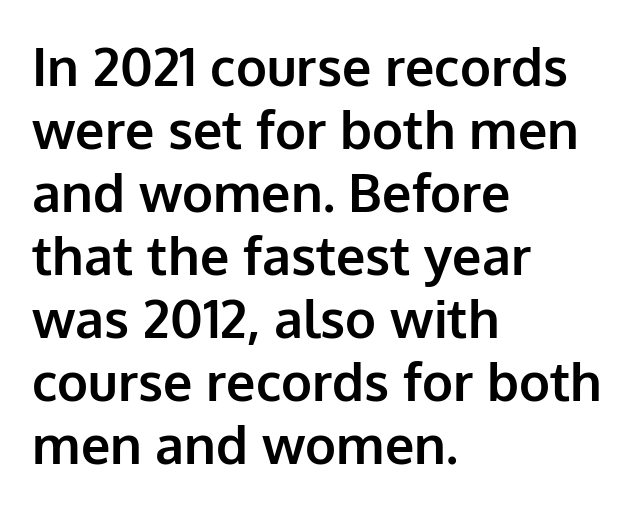
The image shows 52 px bold sans-serif type, upright; set left-aligned, line spacing 1.21x, normal letter spacing, not underlined; low stroke contrast and a medium x-height.
